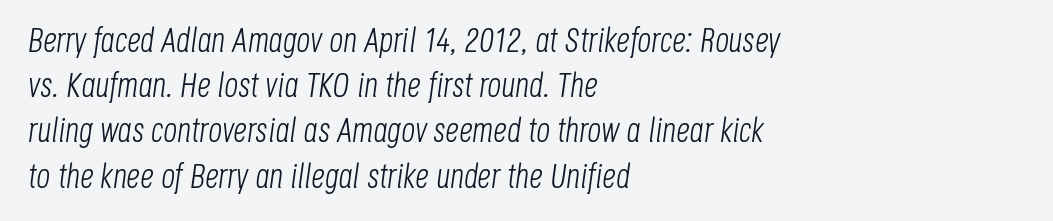
The image shows 34 px light, condensed type, italic (leaning right); set left-aligned, normal line spacing (1.33x), normal letter spacing, not underlined; low stroke contrast and a large x-height.
